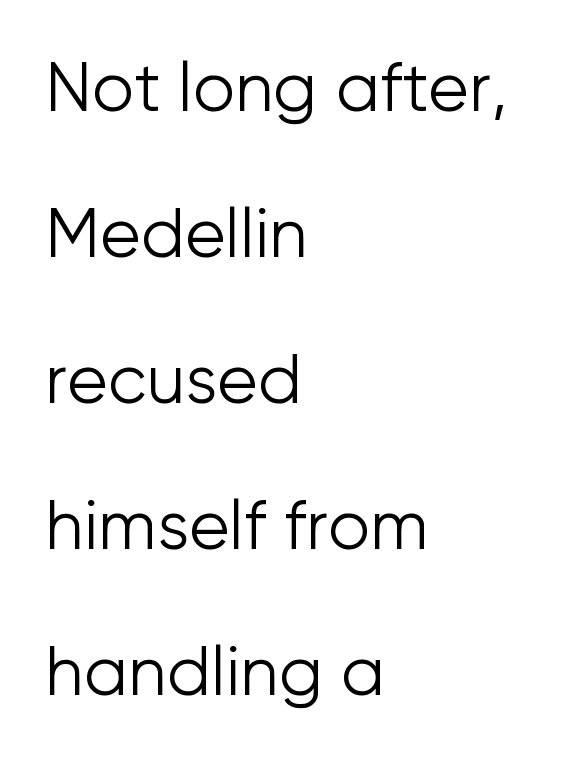
The image shows 67 px light sans-serif type, upright; set left-aligned, loose line spacing (2.18x), normal letter spacing, not underlined; low stroke contrast and a medium x-height.
